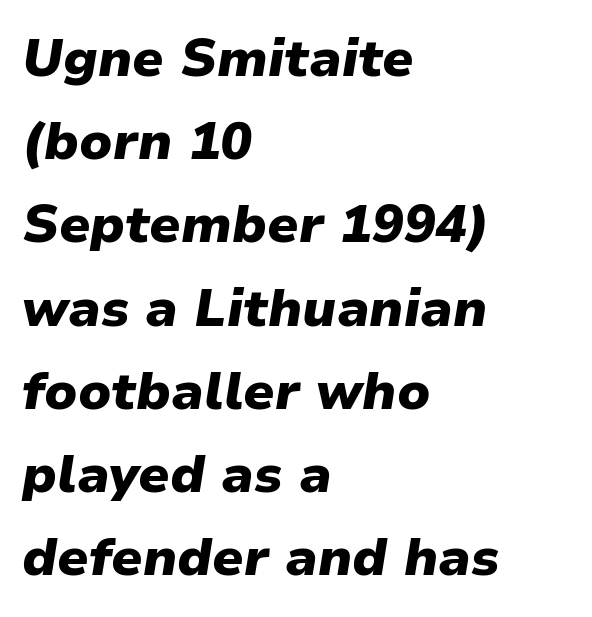
The image shows 53 px heavy type, italic (leaning right); set left-aligned, normal line spacing (1.57x), normal letter spacing, not underlined; low stroke contrast and a medium x-height.
